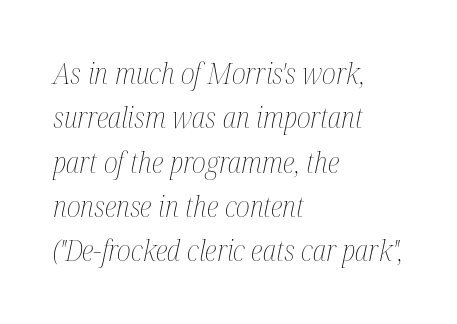
The image shows 29 px thin, condensed type, italic (leaning right); set left-aligned, normal line spacing (1.53x), normal letter spacing, not underlined; medium stroke contrast and a medium x-height.
